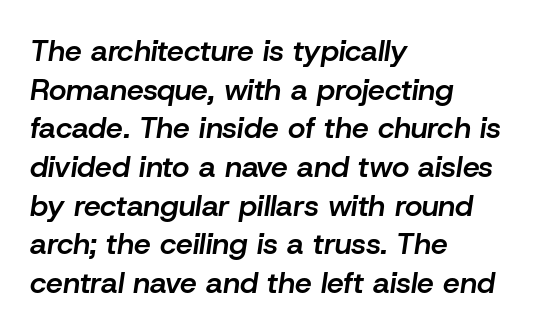
Between one letter and the next there's only the usual sliver of space. These lines sit exactly where default settings would place them. These words are printed semibold, heavier than regular yet not bold. Bare-footed words on every line. You could not count columns in this text — the font is proportionally spaced. A classic flush-left, rag-right setting is used for this passage.
